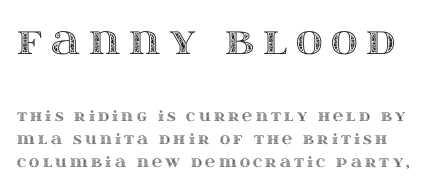
Underline: absent. You could not count columns in this text — the font is proportionally spaced. Compared with typical paragraphs, the rows here are spaced about the same. The passage shown has open, widely tracked lettering throughout.
